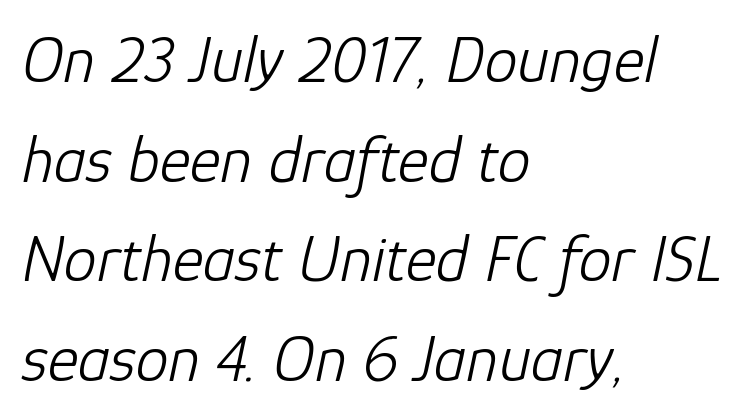
Compared with ordinary roman type, these characters are visibly tilted. Each stroke keeps to a modest, everyday thickness or less. The foot of each line stays bare and open. Horizontal bands of white between lines are of average thickness. Nobody touched the tracking dial on this one. All the whitespace from short lines collects on the right.
